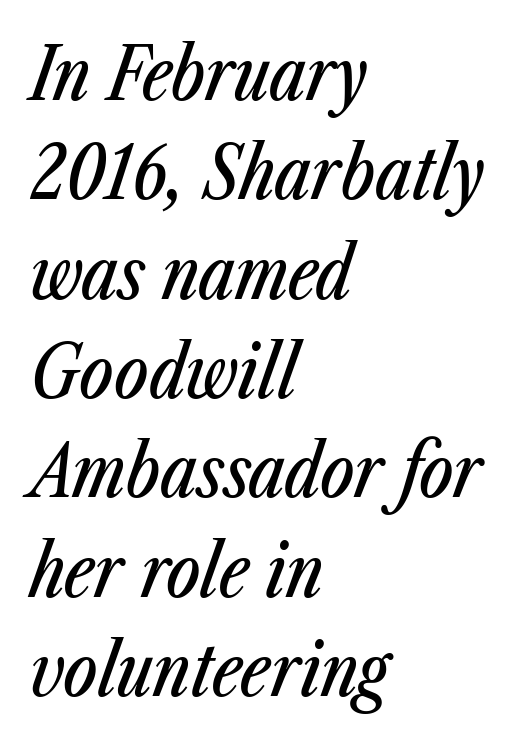
{"italic": "yes", "lean": "right", "slant_degrees": 23, "width": "condensed", "stroke_contrast": "low", "x_height": "medium", "monospaced": "no", "underline": "no", "align": "left", "line_spacing": "normal", "line_spacing_ratio": 1.38, "letter_spacing": "normal", "letter_spacing_em": 0.0, "glyph_px": 72}
